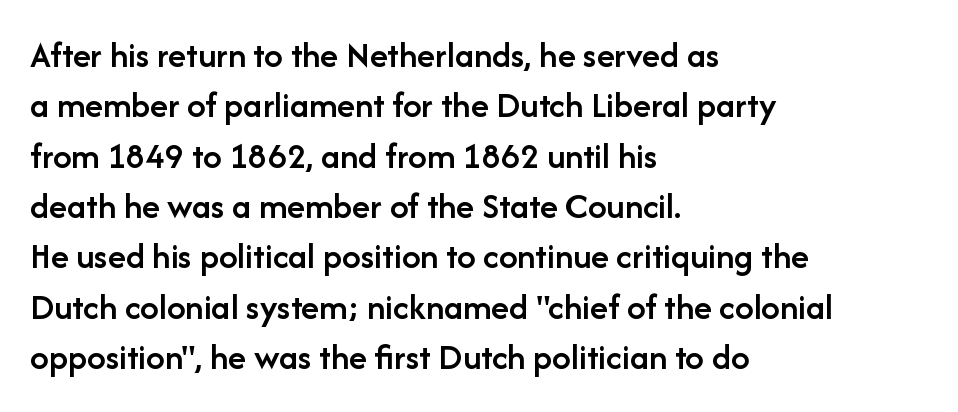
Q: Is the text bold? A: Semi-bold.
Q: Is the text italic (slanted)? A: No, it is upright.
Q: Is the typeface a serif or a sans-serif typeface? A: Sans-serif.
Q: Is the text underlined? A: No.
Q: How is the paragraph aligned? A: Left-aligned.
Q: Is the spacing between letters normal or unusually wide? A: Normal.
Q: Is the spacing between lines tight, normal or loose? A: Normal.
Q: Width (condensed, normal, or wide)? A: Normal.
Q: Stroke contrast? A: Low.
Q: x-height? A: Medium.
Q: Monospaced? A: No.
